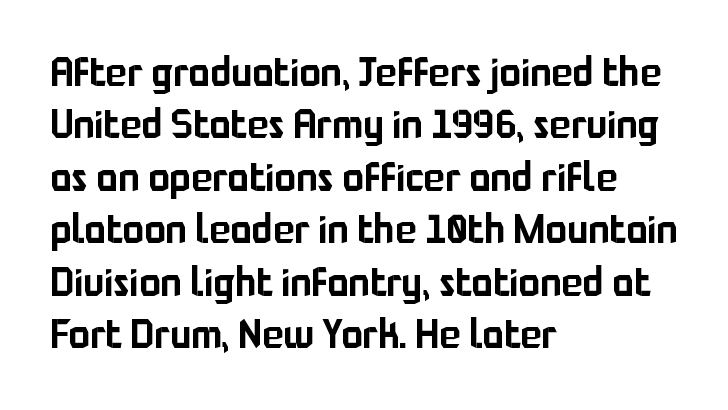
Q: Is the text italic (slanted)? A: No, it is upright.
Q: Is the typeface a serif or a sans-serif typeface? A: Sans-serif.
Q: Is the text underlined? A: No.
Q: How is the paragraph aligned? A: Left-aligned.
Q: Is the spacing between letters normal or unusually wide? A: Normal.
Q: Is the spacing between lines tight, normal or loose? A: Normal.
Q: Width (condensed, normal, or wide)? A: Normal.
Q: Stroke contrast? A: Low.
Q: x-height? A: Medium.
Q: Monospaced? A: No.
